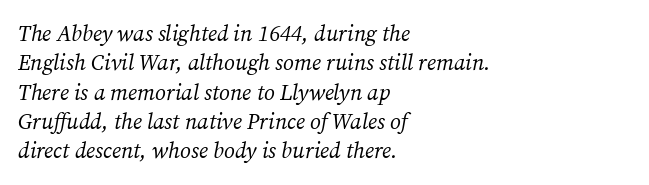
In terms of letterspacing, this is plain default setting. Leading matches the norm, producing a regular column. The words here are not underlined. When letters slant like this, we call the style italic.
